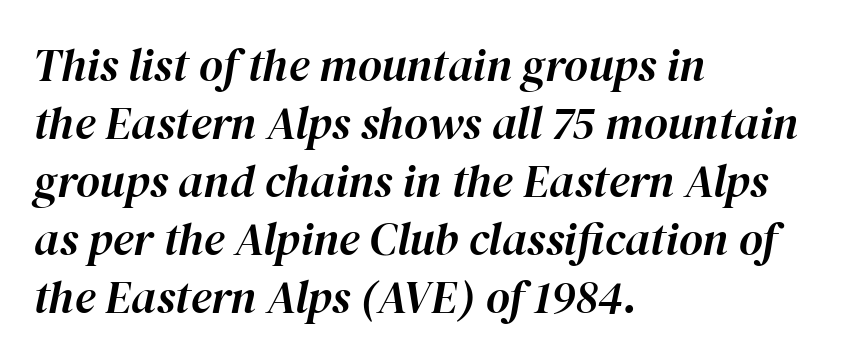
Between one letter and the next there's only the usual sliver of space. This sample has the flowing, uneven cadence of proportional lettering. Casual observation: everything's shoved over to the left. The whole block is typeset with a tilt. The passage shown stacks its lines at a standard gap. Underlining? Definitely not there.
